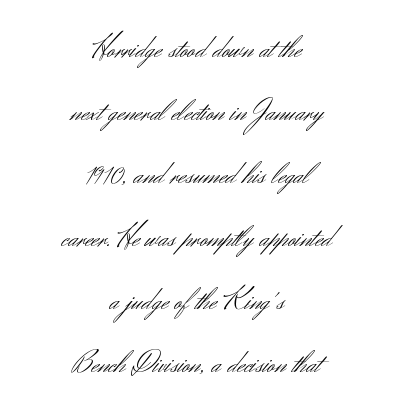
{"serif": "no", "bold": "no", "weight": "light", "width": "normal", "stroke_contrast": "medium", "x_height": "small", "monospaced": "no", "underline": "no", "align": "center", "line_spacing": "loose", "line_spacing_ratio": 2.03, "letter_spacing": "normal", "letter_spacing_em": 0.0, "glyph_px": 31}
